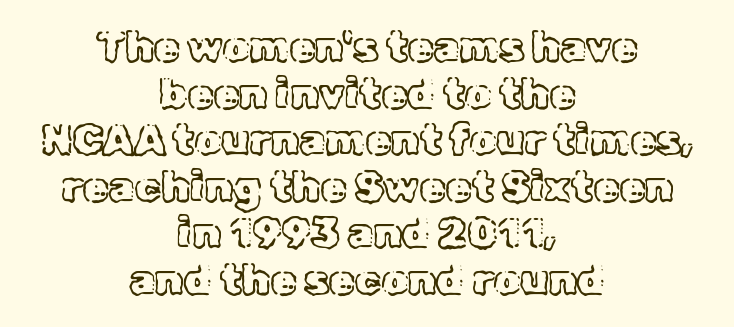
Q: Is the text italic (slanted)? A: No, it is upright.
Q: Is the text underlined? A: No.
Q: How is the paragraph aligned? A: Centered.
Q: Is the spacing between letters normal or unusually wide? A: Normal.
Q: Is the spacing between lines tight, normal or loose? A: Tight.
Q: Width (condensed, normal, or wide)? A: Normal.
Q: x-height? A: Medium.
Q: Monospaced? A: No.
